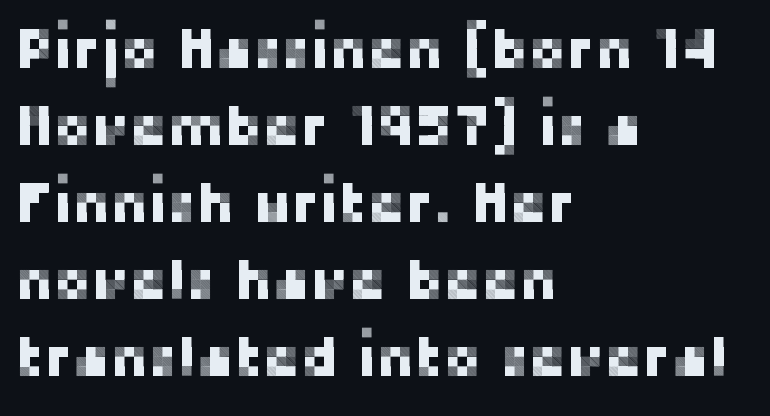
{"serif": "no", "italic": "no", "width": "normal", "stroke_contrast": "low", "x_height": "medium", "monospaced": "no", "underline": "no", "align": "left", "line_spacing": "normal", "line_spacing_ratio": 1.35, "letter_spacing": "normal", "letter_spacing_em": 0.0, "glyph_px": 57}
